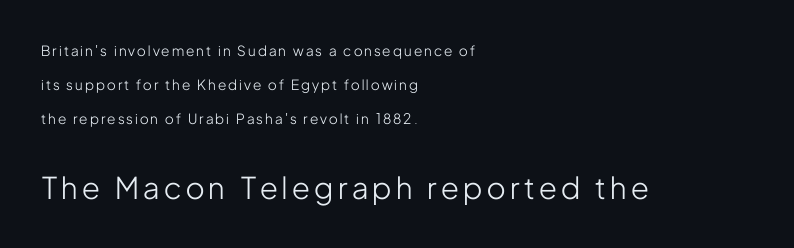
{"serif": "no", "italic": "no", "bold": "no", "weight": "light", "width": "condensed", "stroke_contrast": "low", "x_height": "medium", "monospaced": "no", "underline": "no", "align": "left", "line_spacing": "loose", "line_spacing_ratio": 2.43, "larger_block": "second", "size_ratio": 2.14, "glyph_px": 30}
